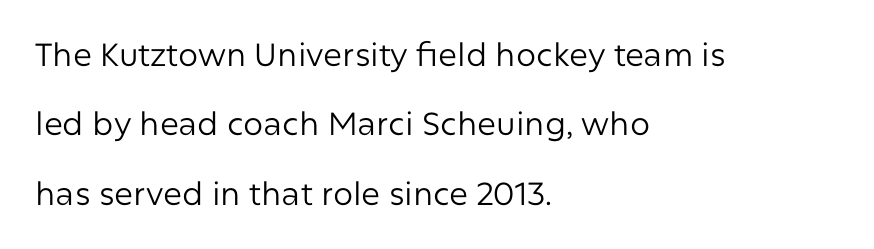
{"serif": "no", "italic": "no", "bold": "no", "weight": "regular", "width": "normal", "stroke_contrast": "low", "x_height": "medium", "monospaced": "no", "underline": "no", "align": "left", "line_spacing": "loose", "line_spacing_ratio": 2.17, "letter_spacing": "normal", "letter_spacing_em": 0.0, "glyph_px": 32}
